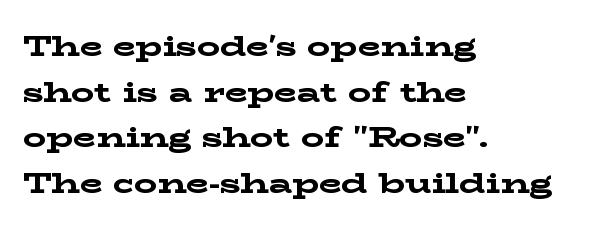
A typesetter would call this leading conventional body-copy spacing. No word sits above an underline. In terms of letterform style, serifs are clearly present. The lines in this sample share a left origin and differ only in where they stop. The passage shown is typed in a proportional face where columns would drift.
